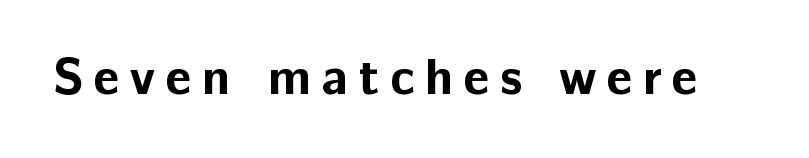
{"serif": "no", "italic": "no", "bold": "yes", "weight": "bold", "width": "normal", "stroke_contrast": "low", "x_height": "medium", "monospaced": "no", "underline": "no", "letter_spacing": "wide", "letter_spacing_em": 0.2, "glyph_px": 51}
